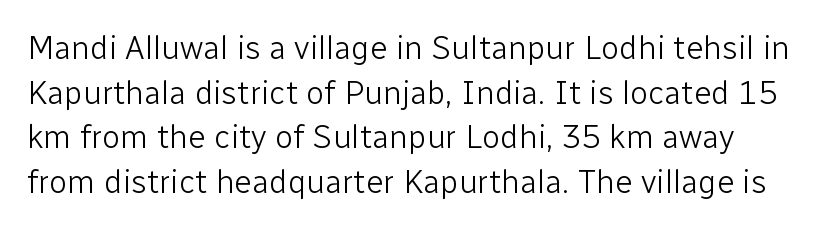
{"serif": "no", "italic": "no", "bold": "no", "weight": "light", "width": "normal", "stroke_contrast": "low", "x_height": "medium", "monospaced": "no", "underline": "no", "line_spacing": "normal", "line_spacing_ratio": 1.35, "letter_spacing": "normal", "letter_spacing_em": 0.0, "glyph_px": 33}
